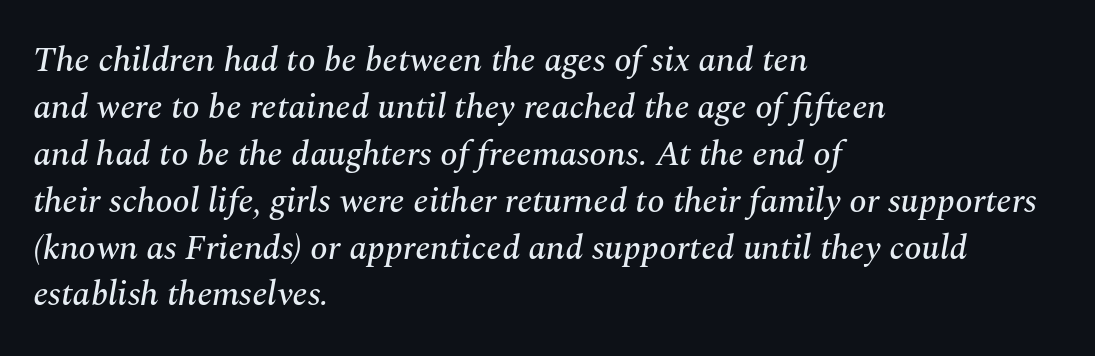
Q: Is the text italic (slanted)? A: Yes, it leans right by about 10 degrees.
Q: Is the typeface a serif or a sans-serif typeface? A: Serif.
Q: Is the text underlined? A: No.
Q: How is the paragraph aligned? A: Left-aligned.
Q: Is the spacing between letters normal or unusually wide? A: Normal.
Q: Is the spacing between lines tight, normal or loose? A: Normal.
Q: Width (condensed, normal, or wide)? A: Normal.
Q: Stroke contrast? A: Medium.
Q: x-height? A: Medium.
Q: Monospaced? A: No.
